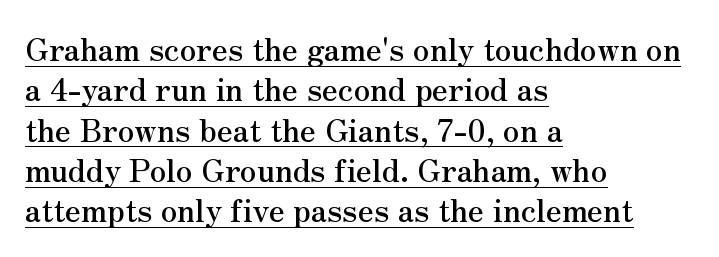
The image shows 31 px serif type, upright; set left-aligned, normal line spacing (1.3x), normal letter spacing, underlined; medium stroke contrast and a small x-height.
